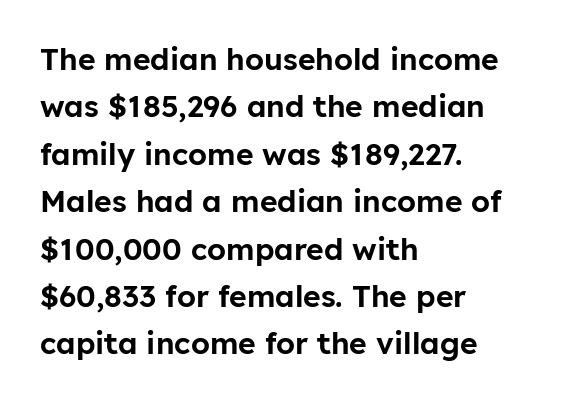
Q: Is the text italic (slanted)? A: No, it is upright.
Q: Is the typeface a serif or a sans-serif typeface? A: Sans-serif.
Q: Is the text underlined? A: No.
Q: How is the paragraph aligned? A: Left-aligned.
Q: Is the spacing between letters normal or unusually wide? A: Normal.
Q: Is the spacing between lines tight, normal or loose? A: Normal.
Q: Width (condensed, normal, or wide)? A: Normal.
Q: Stroke contrast? A: Low.
Q: x-height? A: Medium.
Q: Monospaced? A: No.
